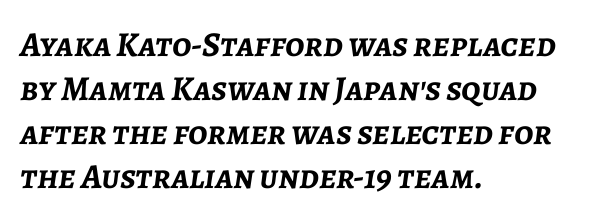
{"italic": "yes", "lean": "right", "slant_degrees": 7, "bold": "yes", "weight": "semibold", "width": "normal", "stroke_contrast": "low", "x_height": "medium", "monospaced": "no", "underline": "no", "align": "left", "line_spacing": "normal", "line_spacing_ratio": 1.26, "letter_spacing": "normal", "letter_spacing_em": 0.0, "glyph_px": 35}
